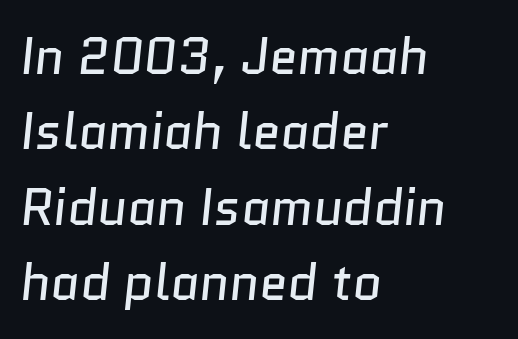
{"serif": "no", "bold": "no", "weight": "regular", "width": "normal", "stroke_contrast": "low", "x_height": "medium", "monospaced": "no", "underline": "no", "align": "left", "line_spacing": "normal", "line_spacing_ratio": 1.48, "letter_spacing": "normal", "letter_spacing_em": 0.0, "glyph_px": 51}
